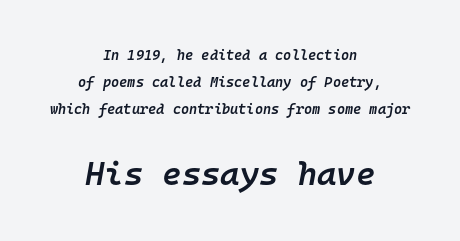
Reading top to bottom, the characters get bigger at the block break. The passage shown is typed in a monospace face where columns stay perfectly aligned. The text carries the slant typical of an italic or oblique font. Decoration check: the copy has no underline. Default kerning and tracking; the words read as compact shapes. As a designer I'd log this as weight 600, semibold.
